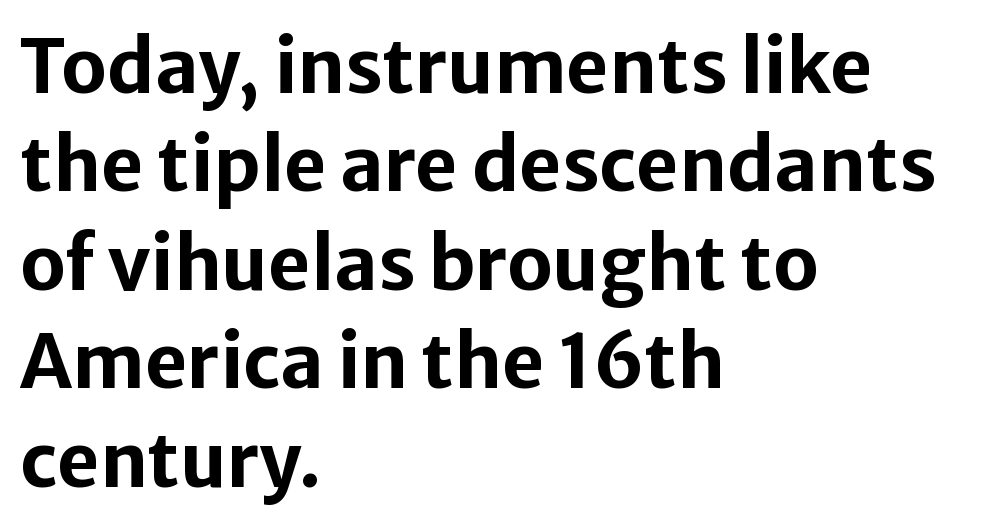
The image shows 74 px bold sans-serif type, upright; set left-aligned, normal line spacing (1.33x), normal letter spacing, not underlined; low stroke contrast and a medium x-height.
